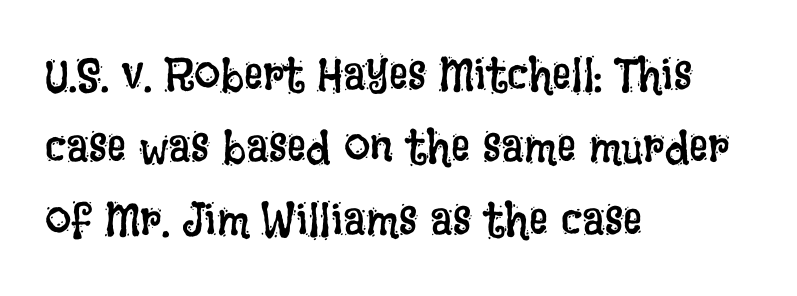
The image shows 47 px regular-weight, condensed type, upright; set left-aligned, normal line spacing (1.54x), normal letter spacing, not underlined; low stroke contrast and a large x-height.
